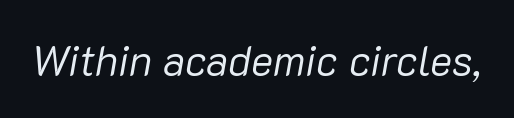
Q: Is the text bold? A: No.
Q: Is the text italic (slanted)? A: Yes, it leans right by about 10 degrees.
Q: Is the text underlined? A: No.
Q: Is the spacing between letters normal or unusually wide? A: Normal.
Q: Width (condensed, normal, or wide)? A: Normal.
Q: Stroke contrast? A: Low.
Q: x-height? A: Medium.
Q: Monospaced? A: No.
